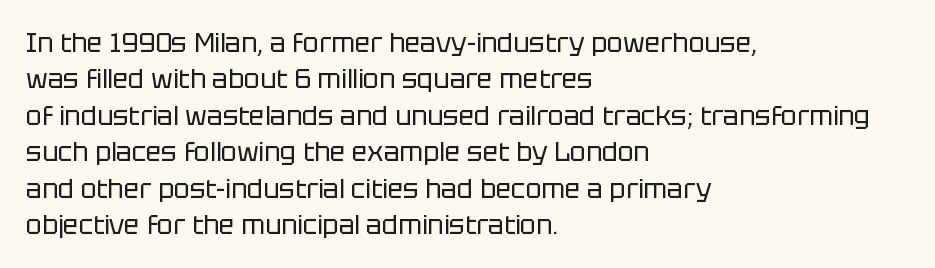
{"italic": "no", "bold": "no", "underline": "no", "align": "left", "line_spacing": "normal", "line_spacing_ratio": 1.4, "letter_spacing": "normal", "letter_spacing_em": 0.0, "glyph_px": 26}
